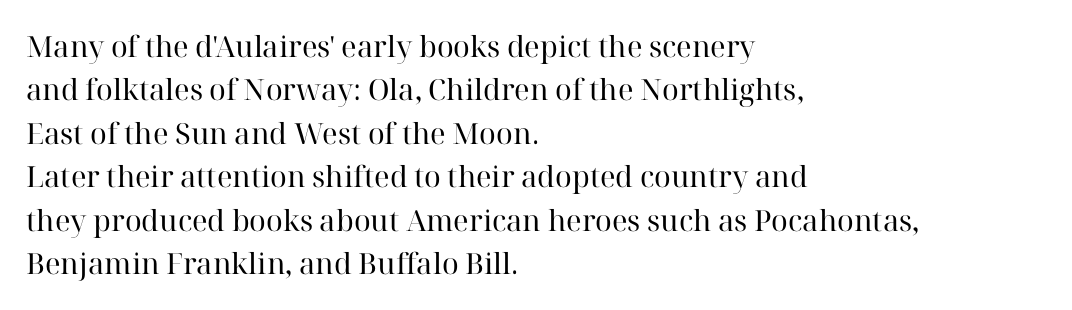
Q: Is the text bold? A: No.
Q: Is the text italic (slanted)? A: No, it is upright.
Q: Is the typeface a serif or a sans-serif typeface? A: Serif.
Q: Is the text underlined? A: No.
Q: How is the paragraph aligned? A: Left-aligned.
Q: Is the spacing between letters normal or unusually wide? A: Normal.
Q: Is the spacing between lines tight, normal or loose? A: Normal.
Q: Width (condensed, normal, or wide)? A: Normal.
Q: Stroke contrast? A: High.
Q: x-height? A: Medium.
Q: Monospaced? A: No.
